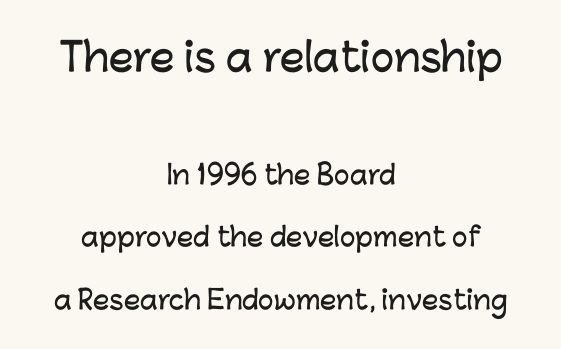
{"serif": "no", "italic": "no", "width": "normal", "stroke_contrast": "low", "x_height": "medium", "monospaced": "no", "underline": "no", "align": "center", "line_spacing": "loose", "line_spacing_ratio": 2.42, "letter_spacing": "normal", "letter_spacing_em": 0.0, "larger_block": "first", "size_ratio": 1.5, "glyph_px": 39}
